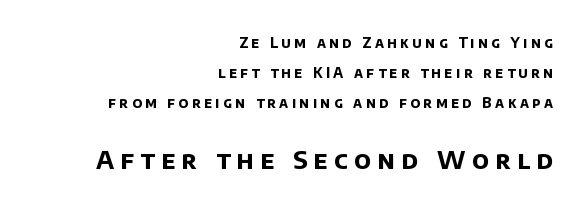
{"bold": "yes", "underline": "no", "align": "right", "line_spacing": "loose", "line_spacing_ratio": 2.14, "letter_spacing": "wide", "letter_spacing_em": 0.25, "larger_block": "second", "size_ratio": 1.79, "glyph_px": 25}
